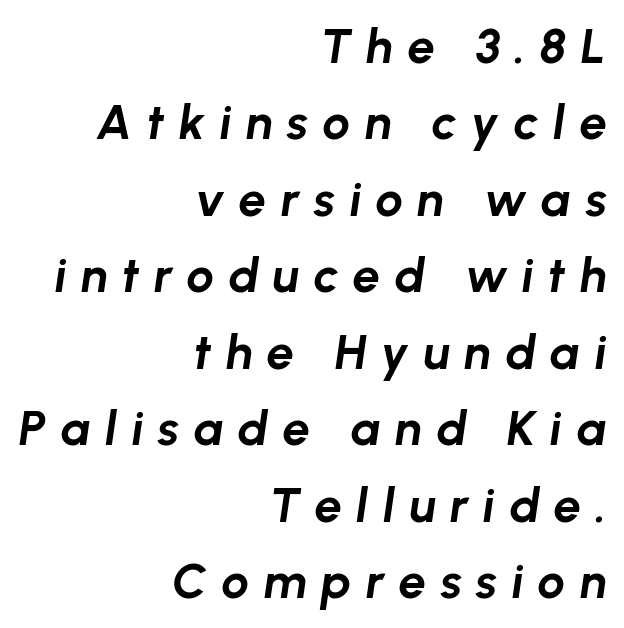
The image shows 49 px bold type, italic (leaning right); set right-aligned, normal line spacing (1.56x), unusually wide letter spacing (+0.29 em), not underlined; low stroke contrast and a medium x-height.
